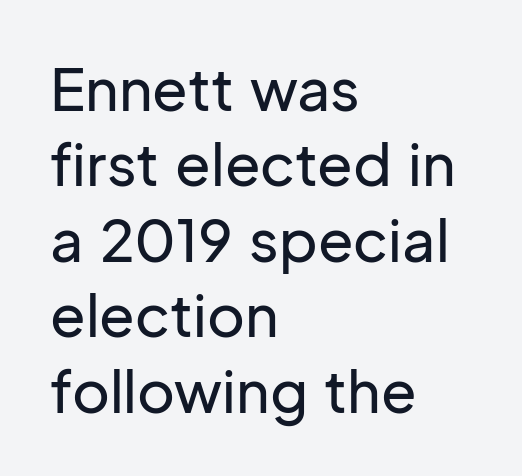
Q: Is the text italic (slanted)? A: No, it is upright.
Q: Is the typeface a serif or a sans-serif typeface? A: Sans-serif.
Q: Is the text underlined? A: No.
Q: How is the paragraph aligned? A: Left-aligned.
Q: Is the spacing between letters normal or unusually wide? A: Normal.
Q: Is the spacing between lines tight, normal or loose? A: Normal.
Q: Width (condensed, normal, or wide)? A: Normal.
Q: Stroke contrast? A: Low.
Q: x-height? A: Medium.
Q: Monospaced? A: No.
